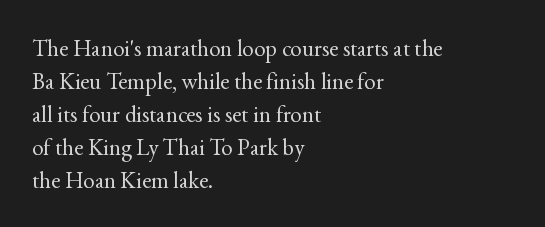
{"italic": "no", "bold": "no", "underline": "no", "align": "left", "line_spacing": "normal", "line_spacing_ratio": 1.43, "letter_spacing": "normal", "letter_spacing_em": 0.0, "glyph_px": 23}
